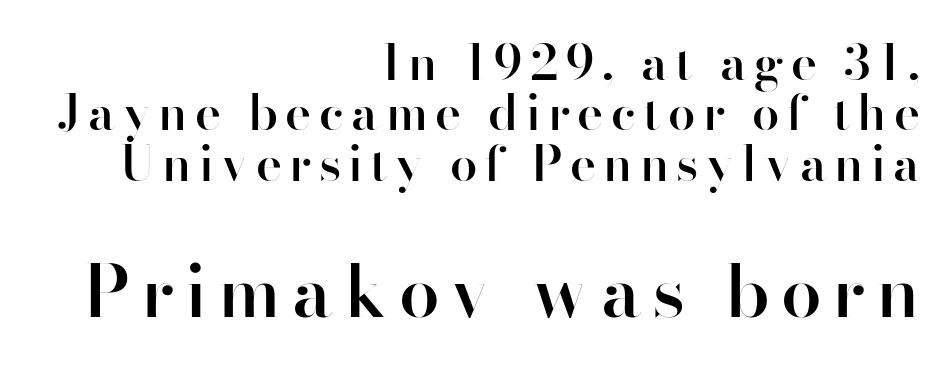
{"serif": "no", "italic": "no", "bold": "semi", "weight": "semibold", "width": "normal", "stroke_contrast": "high", "x_height": "small", "monospaced": "no", "underline": "no", "align": "right", "line_spacing": "tight", "line_spacing_ratio": 1.03, "larger_block": "second", "size_ratio": 1.49, "glyph_px": 73}
